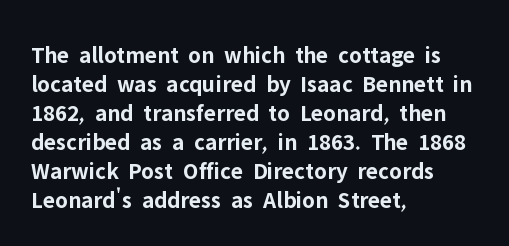
{"italic": "no", "bold": "yes", "underline": "no", "align": "left", "line_spacing_ratio": 1.21, "letter_spacing": "normal", "letter_spacing_em": 0.0, "glyph_px": 24}
